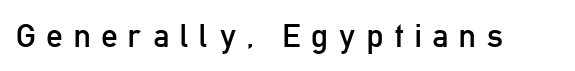
{"serif": "no", "italic": "no", "bold": "no", "weight": "regular", "width": "condensed", "stroke_contrast": "low", "x_height": "medium", "monospaced": "no", "underline": "no", "letter_spacing": "wide", "letter_spacing_em": 0.32, "glyph_px": 33}
